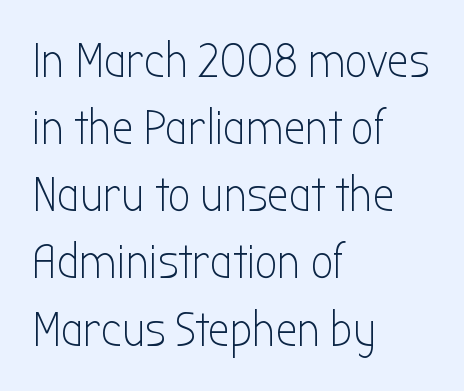
Line spacing here is normal. Look at the tracking — it's just the regular setting, nothing added. Here the designer chose a conventional face with non-uniform glyph widths. Font category for this specimen: sans-serif. Which margin do the lines hug? The left one — the right edge is uneven. These lines were composed using upright roman letters.
